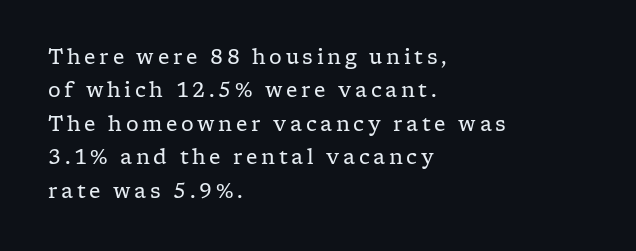
{"italic": "no", "bold": "no", "underline": "no", "align": "left", "line_spacing": "normal", "line_spacing_ratio": 1.67, "glyph_px": 20}
